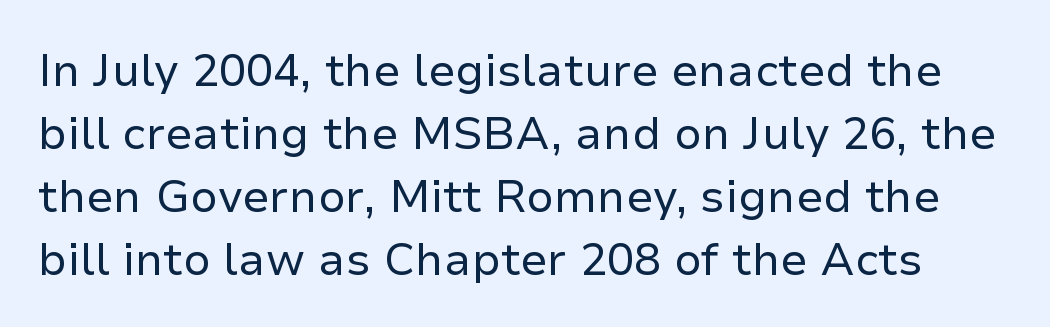
The image shows 45 px regular-weight sans-serif type, upright; set normal line spacing (1.4x), normal letter spacing, not underlined; low stroke contrast and a medium x-height.
